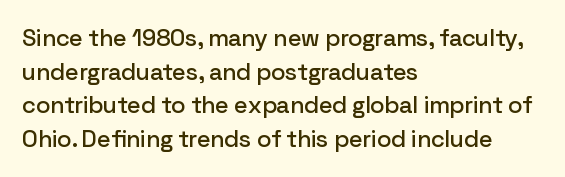
{"italic": "no", "underline": "no", "align": "left", "line_spacing": "normal", "line_spacing_ratio": 1.4, "letter_spacing": "normal", "letter_spacing_em": 0.0, "glyph_px": 24}
